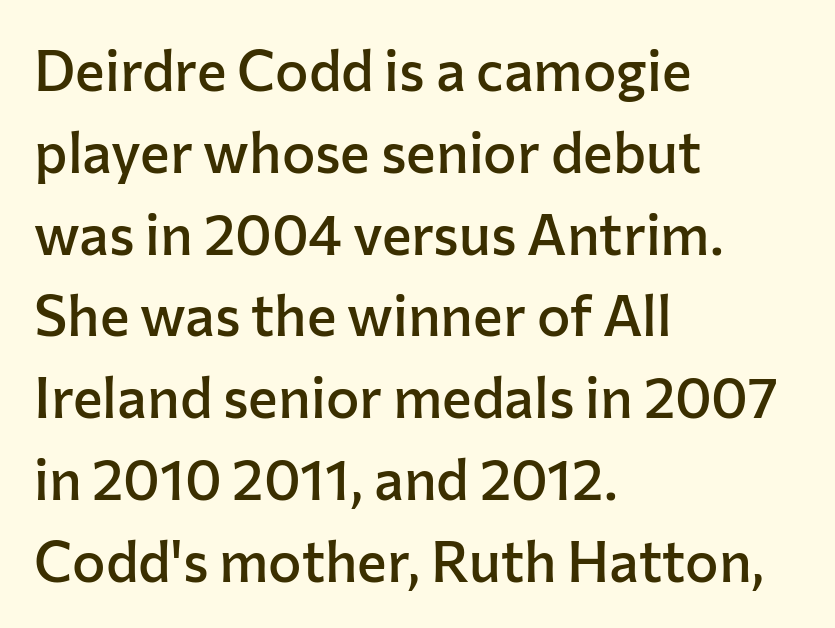
Q: Is the text bold? A: Semi-bold.
Q: Is the text italic (slanted)? A: No, it is upright.
Q: Is the typeface a serif or a sans-serif typeface? A: Sans-serif.
Q: Is the text underlined? A: No.
Q: How is the paragraph aligned? A: Left-aligned.
Q: Is the spacing between letters normal or unusually wide? A: Normal.
Q: Is the spacing between lines tight, normal or loose? A: Normal.
Q: Width (condensed, normal, or wide)? A: Normal.
Q: Stroke contrast? A: Low.
Q: x-height? A: Medium.
Q: Monospaced? A: No.
